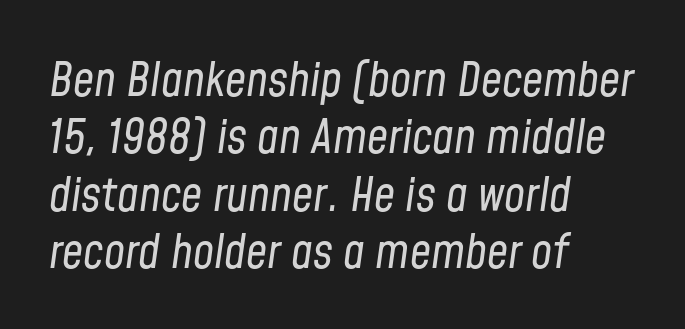
The image shows 47 px regular-weight, condensed type, italic (leaning right); set left-aligned, line spacing 1.22x, normal letter spacing, not underlined; low stroke contrast and a medium x-height.
